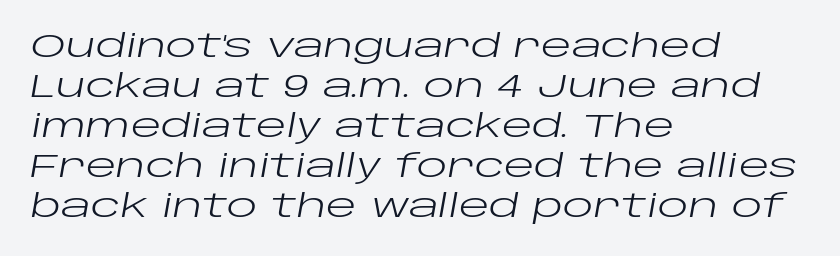
Q: Is the text bold? A: No.
Q: Is the text italic (slanted)? A: Yes, it leans right by about 10 degrees.
Q: Is the text underlined? A: No.
Q: How is the paragraph aligned? A: Left-aligned.
Q: Is the spacing between letters normal or unusually wide? A: Normal.
Q: Is the spacing between lines tight, normal or loose? A: Normal.
Q: Width (condensed, normal, or wide)? A: Wide.
Q: Stroke contrast? A: Low.
Q: x-height? A: Large.
Q: Monospaced? A: No.
